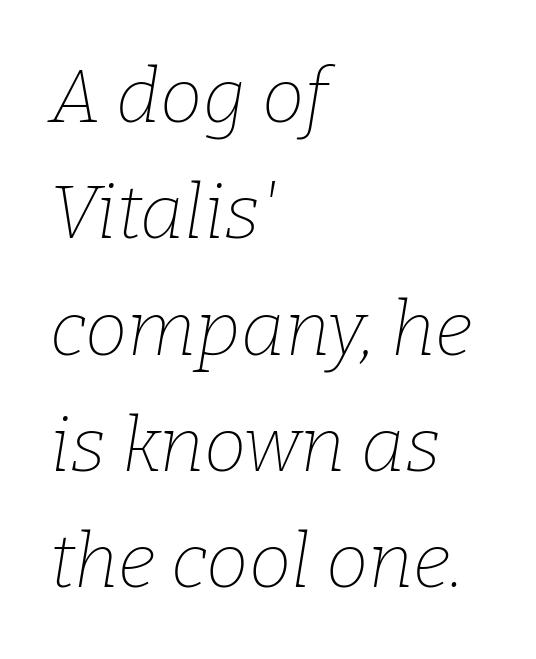
The image shows 76 px thin serif type, italic (leaning right); set left-aligned, normal line spacing (1.53x), normal letter spacing, not underlined; low stroke contrast and a medium x-height.
